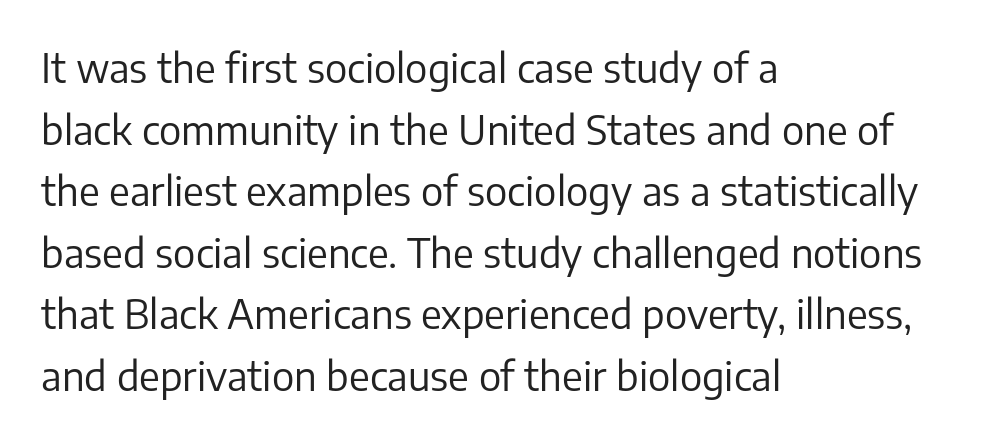
The image shows 40 px regular-weight sans-serif type, upright; set left-aligned, normal line spacing (1.54x), normal letter spacing, not underlined; low stroke contrast and a medium x-height.
